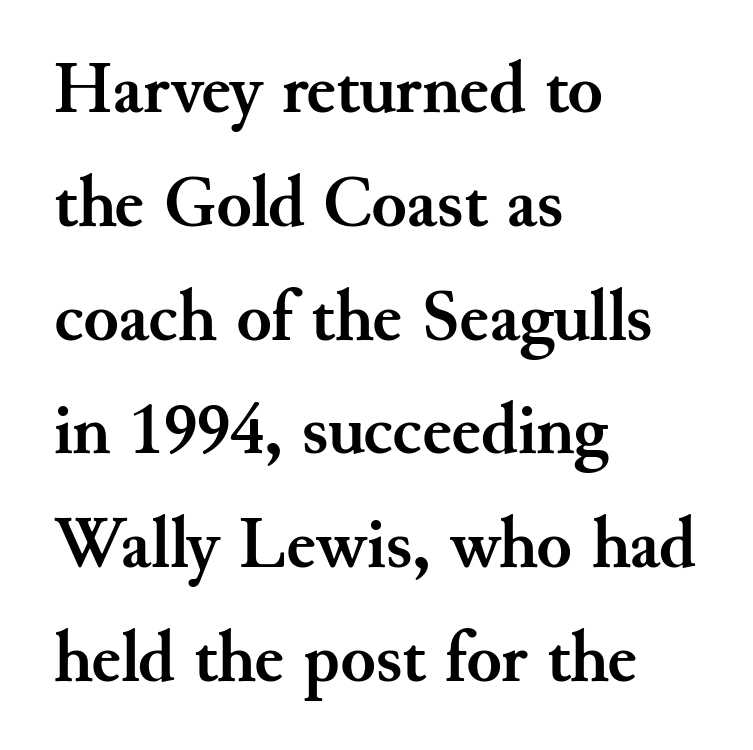
Q: Is the text bold? A: Yes.
Q: Is the text italic (slanted)? A: No, it is upright.
Q: Is the typeface a serif or a sans-serif typeface? A: Serif.
Q: Is the text underlined? A: No.
Q: How is the paragraph aligned? A: Left-aligned.
Q: Is the spacing between letters normal or unusually wide? A: Normal.
Q: Is the spacing between lines tight, normal or loose? A: Normal.
Q: Width (condensed, normal, or wide)? A: Normal.
Q: Stroke contrast? A: Medium.
Q: x-height? A: Small.
Q: Monospaced? A: No.
